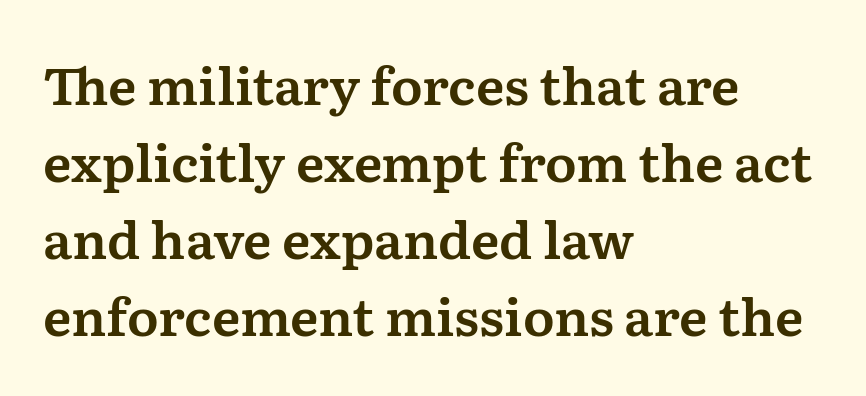
Q: Is the text italic (slanted)? A: No, it is upright.
Q: Is the typeface a serif or a sans-serif typeface? A: Serif.
Q: Is the text underlined? A: No.
Q: How is the paragraph aligned? A: Left-aligned.
Q: Is the spacing between letters normal or unusually wide? A: Normal.
Q: Is the spacing between lines tight, normal or loose? A: Normal.
Q: Width (condensed, normal, or wide)? A: Normal.
Q: Stroke contrast? A: Medium.
Q: x-height? A: Medium.
Q: Monospaced? A: No.
